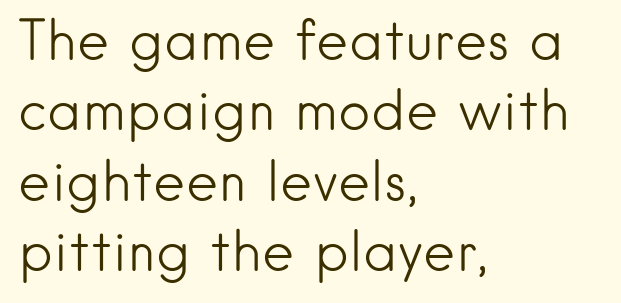
The image shows 55 px light sans-serif type, upright; set left-aligned, normal line spacing (1.28x), normal letter spacing, not underlined; low stroke contrast and a small x-height.
